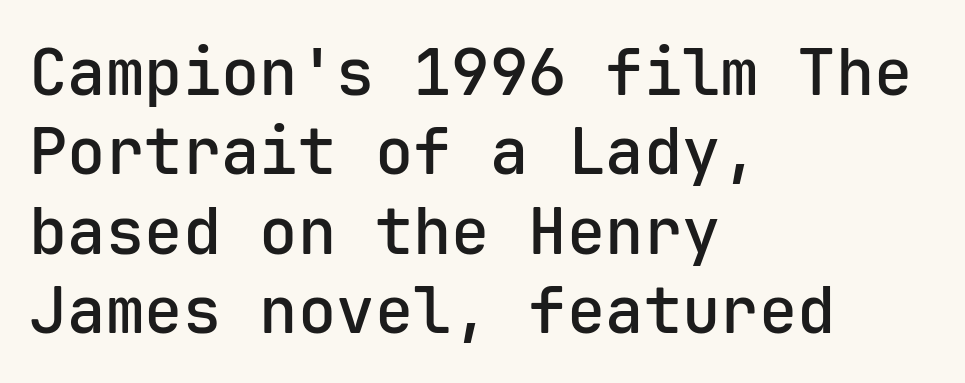
{"serif": "no", "italic": "no", "bold": "semi", "weight": "semibold", "width": "normal", "stroke_contrast": "low", "x_height": "medium", "monospaced": "yes", "underline": "no", "align": "left", "line_spacing_ratio": 1.24, "letter_spacing": "normal", "letter_spacing_em": 0.0, "glyph_px": 64}
